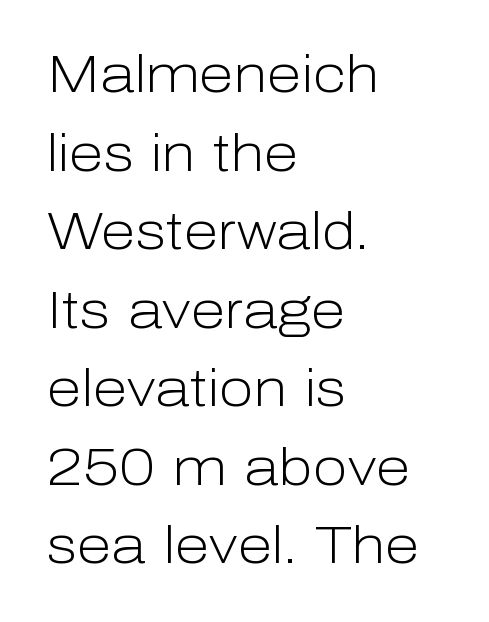
Q: Is the text bold? A: No.
Q: Is the text italic (slanted)? A: No, it is upright.
Q: Is the typeface a serif or a sans-serif typeface? A: Sans-serif.
Q: Is the text underlined? A: No.
Q: How is the paragraph aligned? A: Left-aligned.
Q: Is the spacing between letters normal or unusually wide? A: Normal.
Q: Is the spacing between lines tight, normal or loose? A: Normal.
Q: Width (condensed, normal, or wide)? A: Normal.
Q: Stroke contrast? A: Low.
Q: x-height? A: Medium.
Q: Monospaced? A: No.
